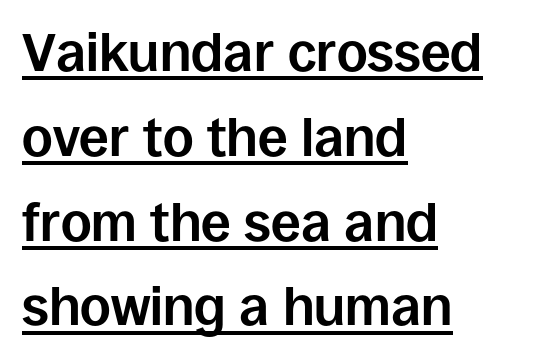
Weight check: bold — yes, fully. This is roman type, the default non-slanted kind. Does the leading feel generous? No, just average. Nope, no serifs anywhere on these letters. Inter-character spacing is left at the font's built-in metrics. These lines are rendered in a variable-pitch font.
